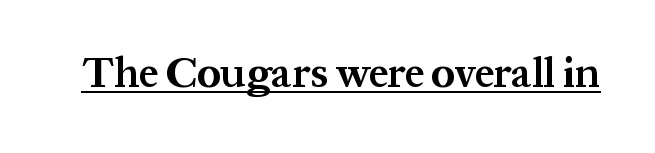
Character widths vary here, with narrow letters taking less room than wide ones. Every stem runs plumb, perpendicular to the baseline. Students, this is bold: see how much ink each stroke carries. The type family on display is of the serif kind. The tracking reads as untouched default to a designer's eye.
